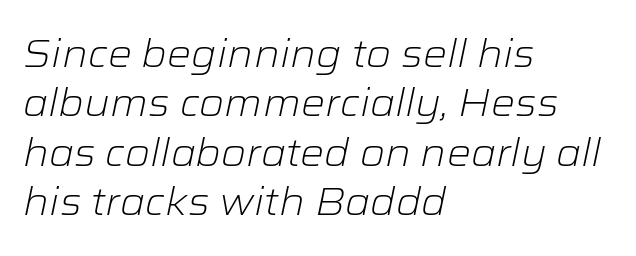
The letterforms sit shoulder to shoulder at normal distance. Tall strokes in this sample are angled rather than plumb. Letters rest on an invisible, unmarked baseline. Weight: not bold — regular or lighter. Students, observe: this is what conventionally led text looks like. The rendering uses natural spacing where letterforms have individual widths.
